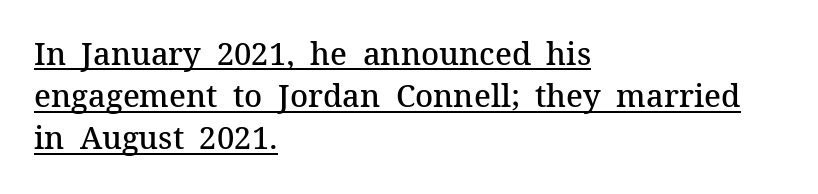
The image shows 31 px semibold serif type, upright; set left-aligned, normal line spacing (1.36x), normal letter spacing, underlined; medium stroke contrast and a medium x-height.
